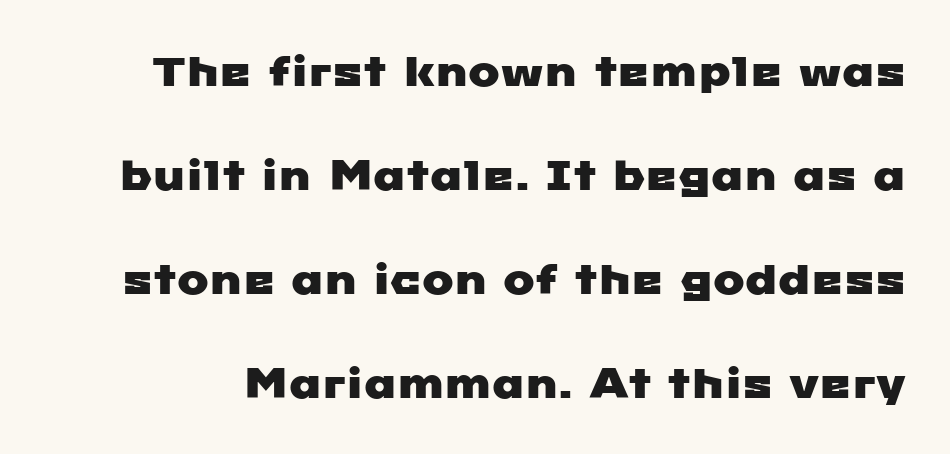
The image shows 42 px wide sans-serif type; set loose line spacing (2.48x), normal letter spacing, not underlined; low stroke contrast and a medium x-height.
